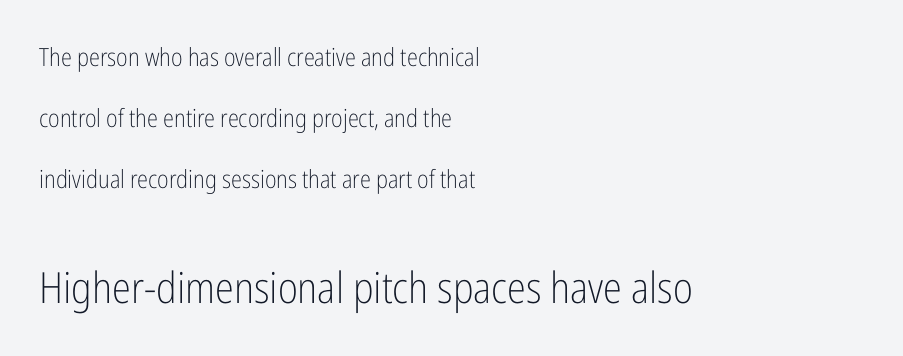
Scale increases going downward across the two blocks. Vertically, the passage feels expansive, rows floating well apart. Standard letterfit; no display-style spreading of the glyphs. The lettering stays uniformly vertical, giving the passage a roman look. These lines are composed in type without serifs.
